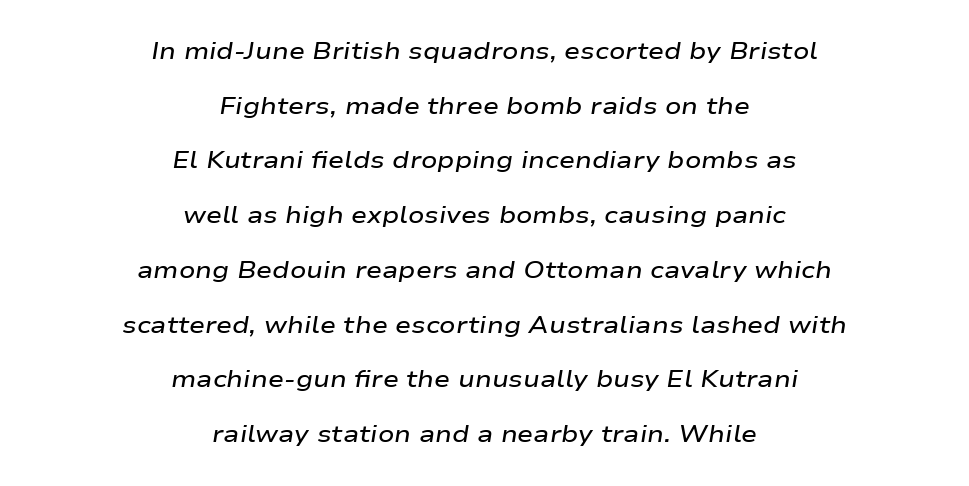
Q: Is the text bold? A: Semi-bold.
Q: Is the text italic (slanted)? A: Yes, it leans right by about 9 degrees.
Q: Is the text underlined? A: No.
Q: How is the paragraph aligned? A: Centered.
Q: Is the spacing between letters normal or unusually wide? A: Normal.
Q: Is the spacing between lines tight, normal or loose? A: Loose.
